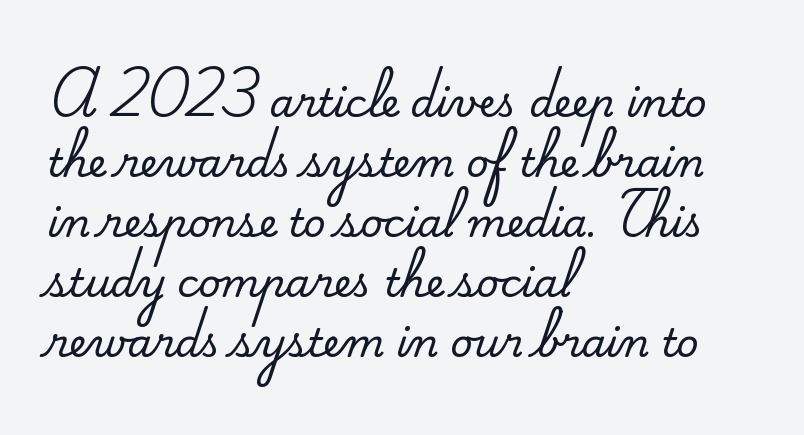
Q: Is the text italic (slanted)? A: Yes.
Q: Is the typeface a serif or a sans-serif typeface? A: Serif.
Q: Is the text underlined? A: No.
Q: How is the paragraph aligned? A: Left-aligned.
Q: Is the spacing between letters normal or unusually wide? A: Normal.
Q: Is the spacing between lines tight, normal or loose? A: Normal.
Q: Width (condensed, normal, or wide)? A: Normal.
Q: Stroke contrast? A: Medium.
Q: x-height? A: Small.
Q: Monospaced? A: No.
